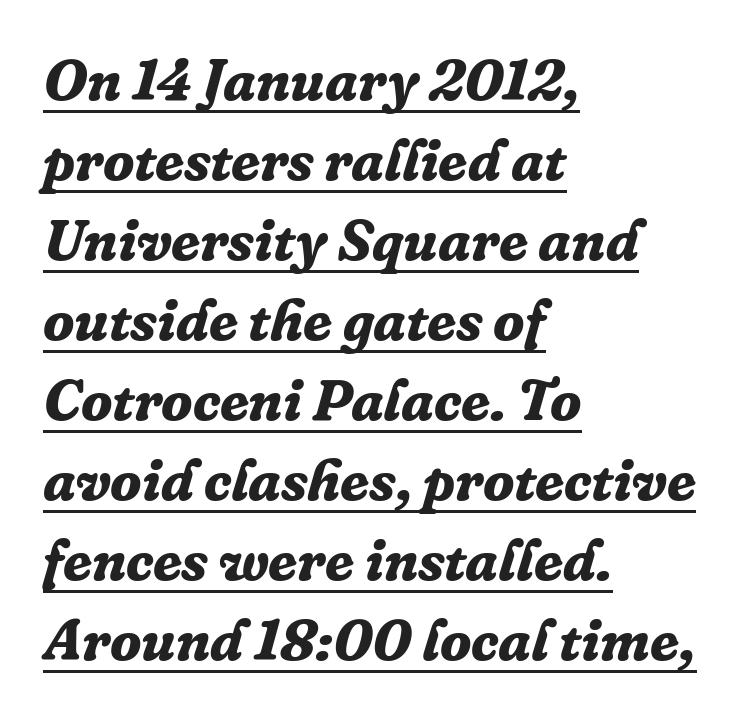
Q: Is the text bold? A: Yes.
Q: Is the text italic (slanted)? A: Yes, it leans right by about 16 degrees.
Q: Is the typeface a serif or a sans-serif typeface? A: Serif.
Q: Is the text underlined? A: Yes.
Q: How is the paragraph aligned? A: Left-aligned.
Q: Is the spacing between letters normal or unusually wide? A: Normal.
Q: Is the spacing between lines tight, normal or loose? A: Normal.
Q: Width (condensed, normal, or wide)? A: Normal.
Q: Stroke contrast? A: Low.
Q: x-height? A: Medium.
Q: Monospaced? A: No.
